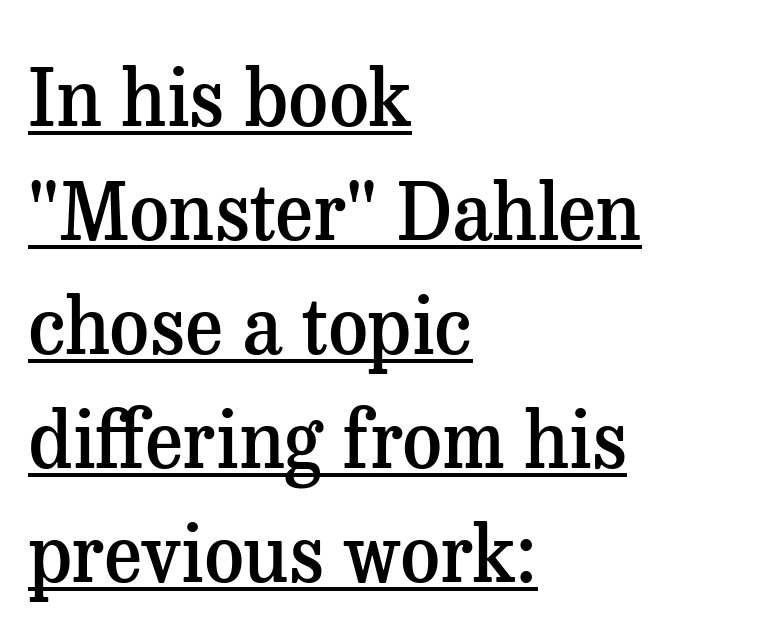
Q: Is the text bold? A: Semi-bold.
Q: Is the text italic (slanted)? A: No, it is upright.
Q: Is the typeface a serif or a sans-serif typeface? A: Serif.
Q: Is the text underlined? A: Yes.
Q: How is the paragraph aligned? A: Left-aligned.
Q: Is the spacing between letters normal or unusually wide? A: Normal.
Q: Is the spacing between lines tight, normal or loose? A: Normal.
Q: Width (condensed, normal, or wide)? A: Normal.
Q: Stroke contrast? A: Medium.
Q: x-height? A: Medium.
Q: Monospaced? A: No.
